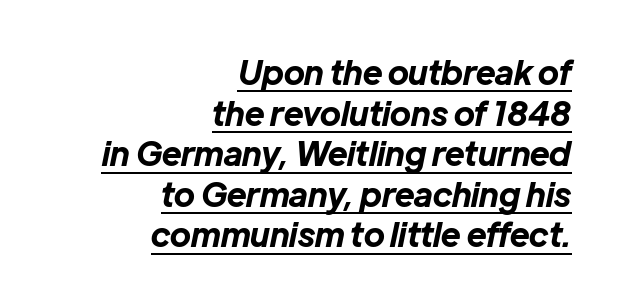
Look at the stroke-to-counter ratio: heavy, a bold. Emphasis is given by a line drawn under the lettering. The rendering uses natural spacing where letterforms have individual widths. In terms of posture, this sample is oblique.
